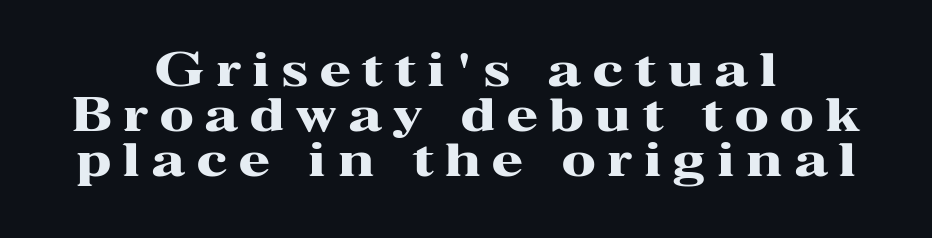
The image shows 45 px heavy, wide serif type, upright; set centered, tight line spacing (1.0x), unusually wide letter spacing (+0.27 em), not underlined; high stroke contrast and a medium x-height.
